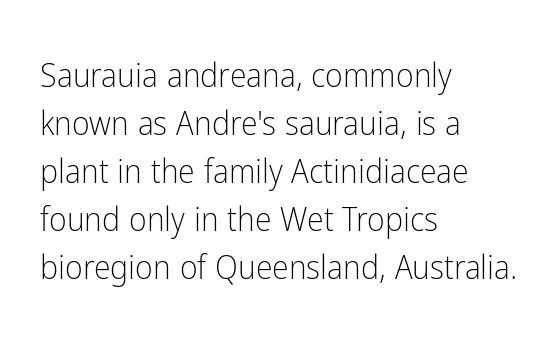
{"serif": "no", "italic": "no", "bold": "no", "weight": "light", "width": "condensed", "stroke_contrast": "low", "x_height": "medium", "monospaced": "no", "underline": "no", "align": "left", "line_spacing": "normal", "line_spacing_ratio": 1.41, "letter_spacing": "normal", "letter_spacing_em": 0.0, "glyph_px": 34}
